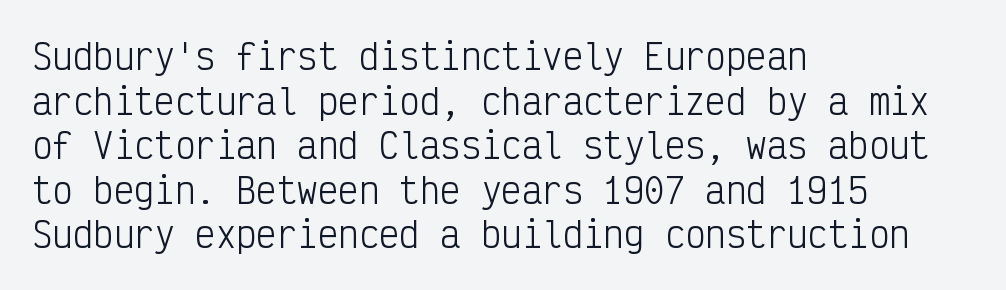
The image shows 34 px light, condensed sans-serif type, upright, monospaced; set left-aligned, normal line spacing (1.31x), normal letter spacing, not underlined; low stroke contrast and a medium x-height.
